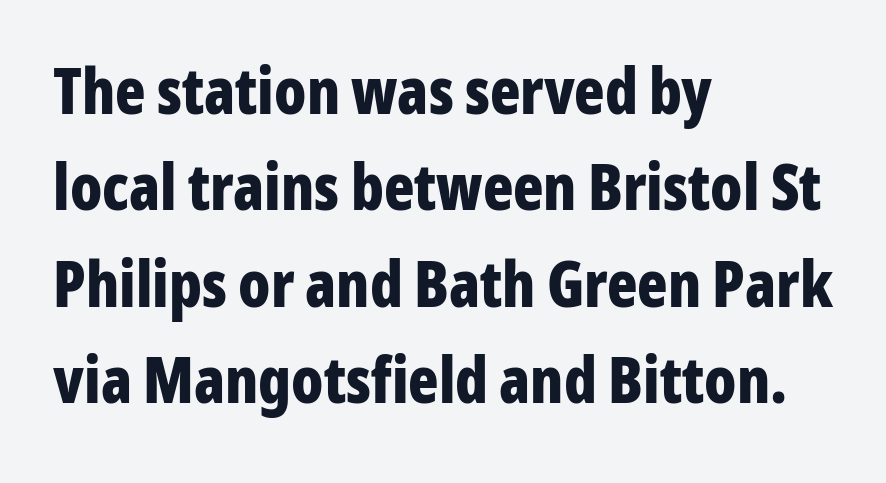
Q: Is the text bold? A: Yes.
Q: Is the text italic (slanted)? A: No, it is upright.
Q: Is the typeface a serif or a sans-serif typeface? A: Sans-serif.
Q: Is the text underlined? A: No.
Q: How is the paragraph aligned? A: Left-aligned.
Q: Is the spacing between letters normal or unusually wide? A: Normal.
Q: Is the spacing between lines tight, normal or loose? A: Normal.
Q: Width (condensed, normal, or wide)? A: Condensed.
Q: Stroke contrast? A: Low.
Q: x-height? A: Medium.
Q: Monospaced? A: No.
